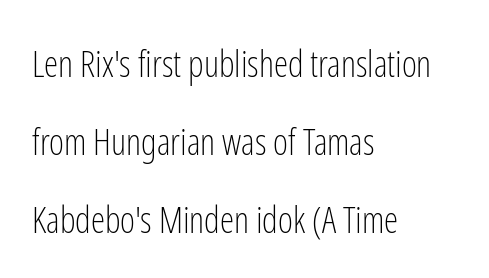
The image shows 36 px light, condensed sans-serif type, upright; set left-aligned, loose line spacing (2.16x), normal letter spacing, not underlined; low stroke contrast and a medium x-height.
